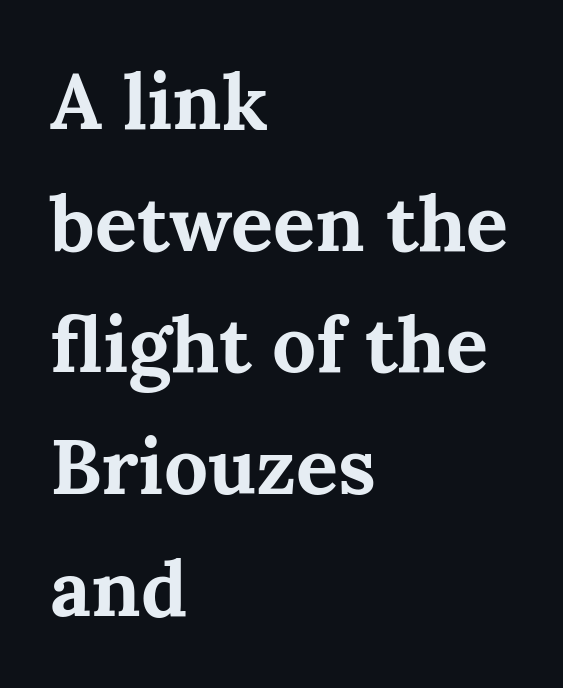
Q: Is the text bold? A: Yes.
Q: Is the text italic (slanted)? A: No, it is upright.
Q: Is the typeface a serif or a sans-serif typeface? A: Serif.
Q: Is the text underlined? A: No.
Q: How is the paragraph aligned? A: Left-aligned.
Q: Is the spacing between letters normal or unusually wide? A: Normal.
Q: Is the spacing between lines tight, normal or loose? A: Normal.
Q: Width (condensed, normal, or wide)? A: Normal.
Q: Stroke contrast? A: Medium.
Q: x-height? A: Medium.
Q: Monospaced? A: No.
